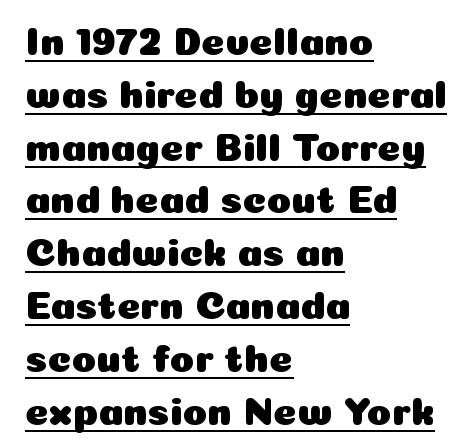
{"serif": "no", "italic": "no", "width": "normal", "stroke_contrast": "low", "x_height": "medium", "monospaced": "no", "underline": "yes", "align": "left", "line_spacing": "normal", "line_spacing_ratio": 1.32, "letter_spacing": "normal", "letter_spacing_em": 0.0, "glyph_px": 40}
